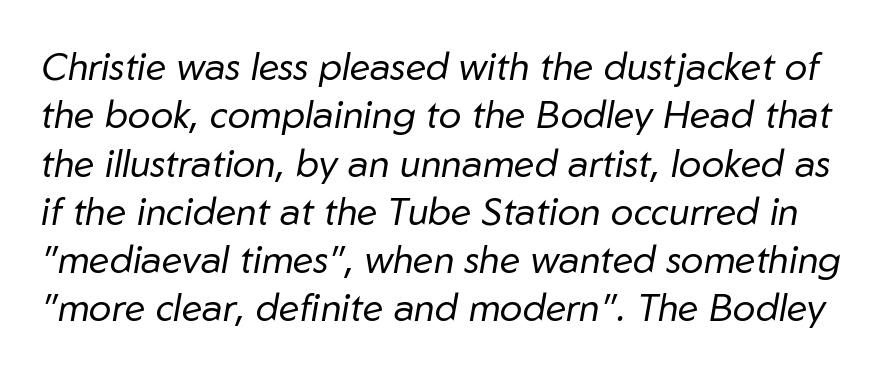
Q: Is the text bold? A: No.
Q: Is the text italic (slanted)? A: Yes, it leans right by about 10 degrees.
Q: Is the text underlined? A: No.
Q: Is the spacing between letters normal or unusually wide? A: Normal.
Q: Is the spacing between lines tight, normal or loose? A: Normal.
Q: Width (condensed, normal, or wide)? A: Normal.
Q: Stroke contrast? A: Low.
Q: x-height? A: Medium.
Q: Monospaced? A: No.
